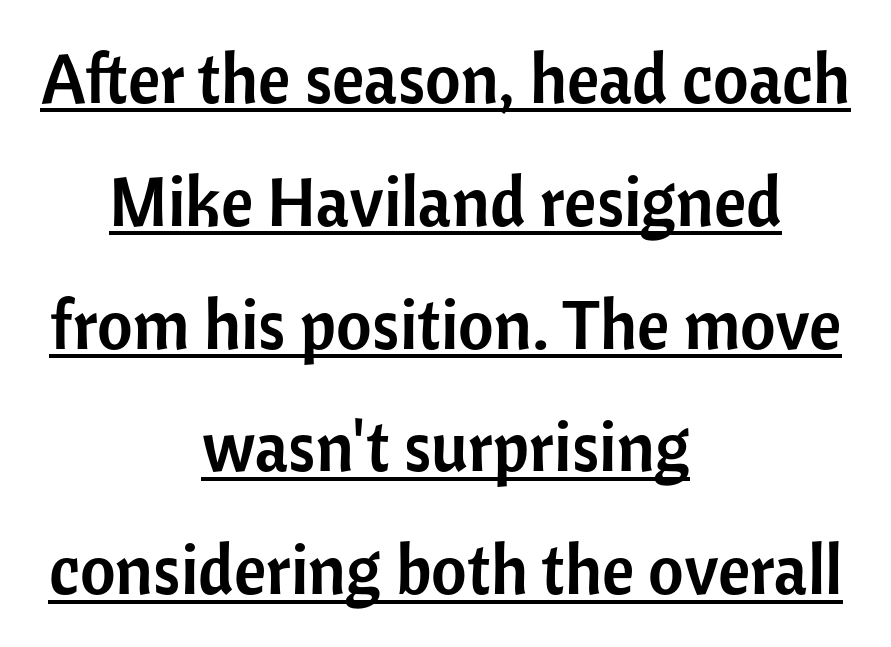
Unlike a traditional serif, this face leaves its strokes unadorned. A roman cut, with each character standing at attention. Horizontally, the lines are justified to the midpoint only. You could not count columns in this text — the font is proportionally spaced. The lettering is marked with a stroke running underneath it. Observe the ordinary spacing: letters are neighbours, not strangers.
